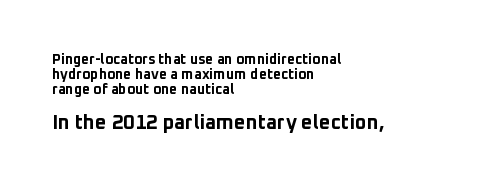
Whoever set this made the second block the dominant, larger element. You'd pick this weight for a headline — it's a proper bold. Typeset ragged right — the left edge is the straight one. The words here are not underlined.
